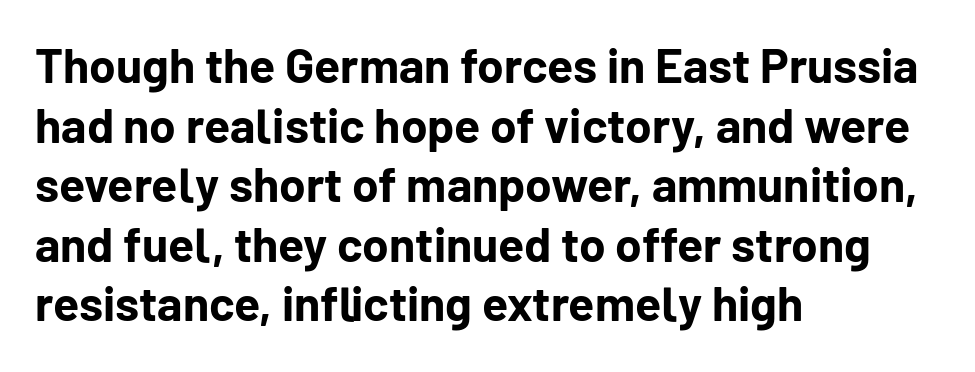
{"serif": "no", "italic": "no", "bold": "yes", "weight": "bold", "width": "normal", "stroke_contrast": "low", "x_height": "medium", "monospaced": "no", "underline": "no", "align": "left", "line_spacing_ratio": 1.24, "letter_spacing": "normal", "letter_spacing_em": 0.0, "glyph_px": 48}
